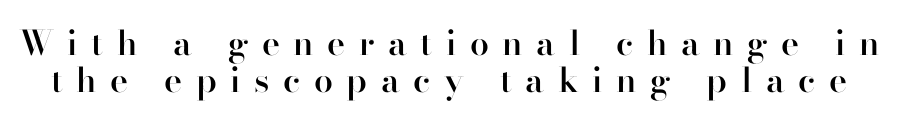
Q: Is the text bold? A: Semi-bold.
Q: Is the text italic (slanted)? A: No, it is upright.
Q: Is the typeface a serif or a sans-serif typeface? A: Serif.
Q: Is the text underlined? A: No.
Q: Is the spacing between letters normal or unusually wide? A: Unusually wide.
Q: Is the spacing between lines tight, normal or loose? A: Tight.
Q: Width (condensed, normal, or wide)? A: Normal.
Q: Stroke contrast? A: High.
Q: x-height? A: Small.
Q: Monospaced? A: No.
